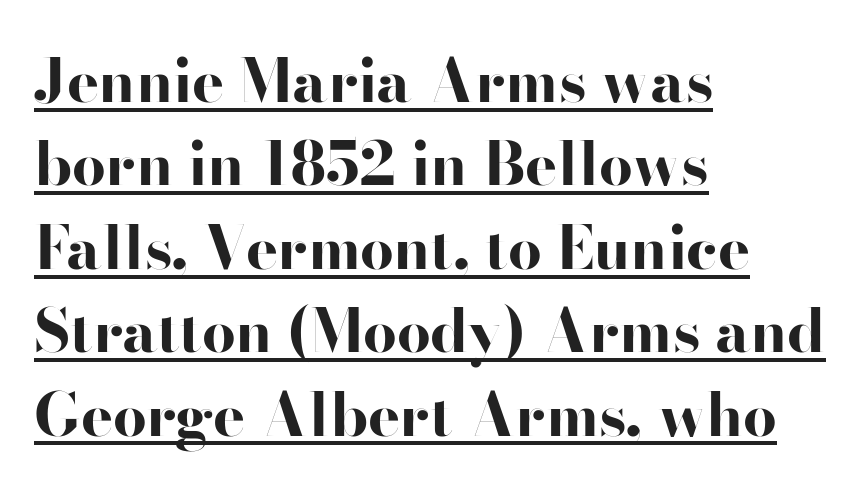
Check where the strokes stop: nothing finishes them off — pure sans. This rendering leaves character spacing at its baseline value. This block has exactly the height ordinary leading produces. The paragraph has a hard left edge and a soft right edge. Think of a printed novel: that variable character pitch is what you see here. The rendered words wear a rule along their underside.
